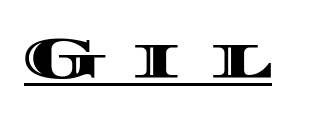
{"italic": "no", "width": "wide", "x_height": "large", "monospaced": "no", "underline": "yes", "letter_spacing": "wide", "letter_spacing_em": 0.47, "glyph_px": 58}
